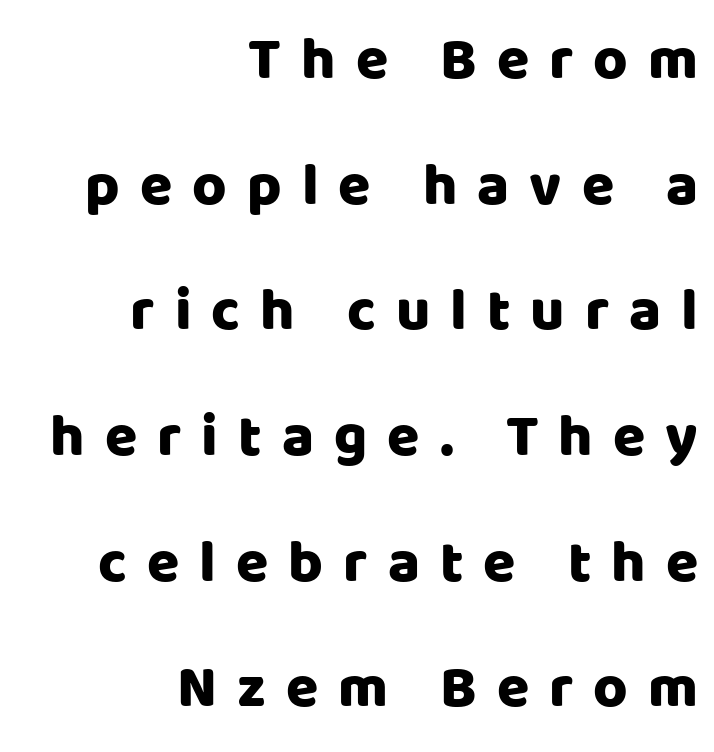
The image shows 59 px heavy sans-serif type, upright; set right-aligned, loose line spacing (2.13x), unusually wide letter spacing (+0.34 em), not underlined; low stroke contrast and a large x-height.
